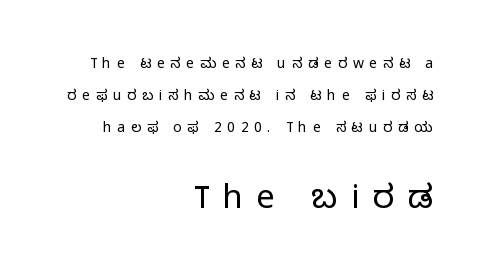
The image shows 33 px light sans-serif type, upright; set right-aligned, loose line spacing (2.28x), unusually wide letter spacing (+0.41 em), not underlined; the second (bottom) block is 2.36x larger; low stroke contrast and a medium x-height.
